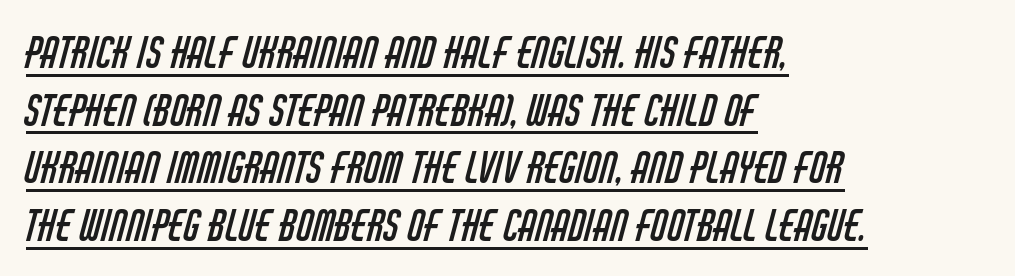
{"serif": "no", "bold": "no", "weight": "regular", "width": "condensed", "stroke_contrast": "low", "x_height": "large", "monospaced": "no", "underline": "yes", "align": "left", "line_spacing": "normal", "line_spacing_ratio": 1.37, "letter_spacing": "normal", "letter_spacing_em": 0.0, "glyph_px": 42}
